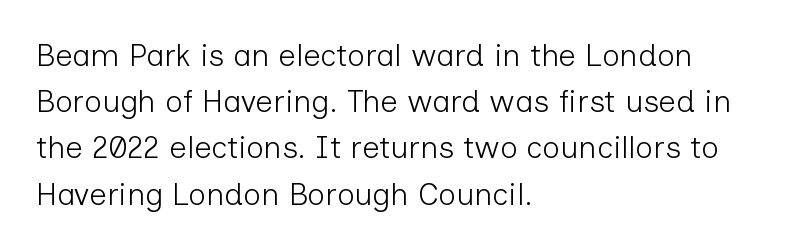
The image shows 31 px light sans-serif type, upright; set left-aligned, normal line spacing (1.49x), normal letter spacing, not underlined; low stroke contrast and a medium x-height.
